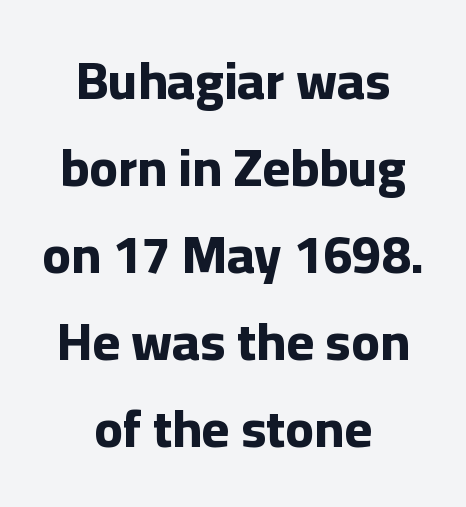
{"serif": "no", "italic": "no", "bold": "yes", "weight": "bold", "width": "normal", "stroke_contrast": "low", "x_height": "medium", "monospaced": "no", "underline": "no", "align": "center", "line_spacing": "normal", "line_spacing_ratio": 1.64, "letter_spacing": "normal", "letter_spacing_em": 0.0, "glyph_px": 53}
